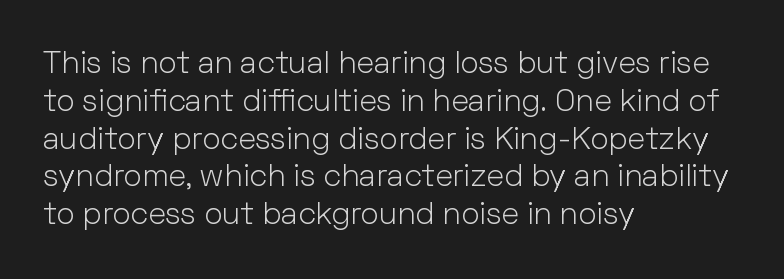
The image shows 31 px light sans-serif type, upright; set left-aligned, line spacing 1.22x, normal letter spacing, not underlined; low stroke contrast and a medium x-height.
